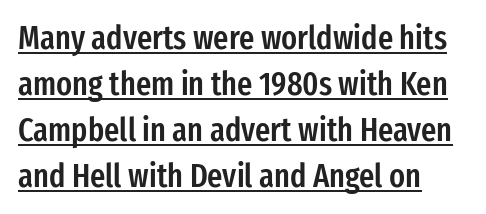
{"serif": "no", "italic": "no", "bold": "semi", "weight": "semibold", "width": "condensed", "stroke_contrast": "low", "x_height": "medium", "monospaced": "no", "underline": "yes", "align": "left", "line_spacing": "normal", "line_spacing_ratio": 1.39, "letter_spacing": "normal", "letter_spacing_em": 0.0, "glyph_px": 33}
